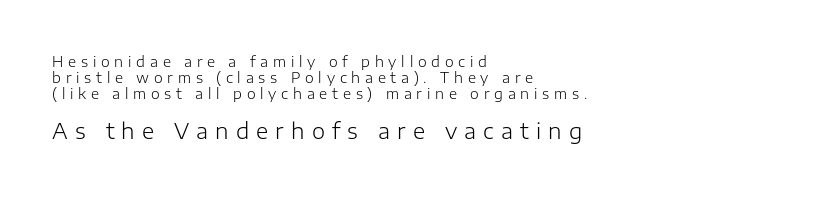
{"italic": "no", "bold": "no", "underline": "no", "align": "left", "line_spacing": "tight", "line_spacing_ratio": 1.15, "letter_spacing": "wide", "letter_spacing_em": 0.34, "larger_block": "second", "size_ratio": 1.5, "glyph_px": 21}
